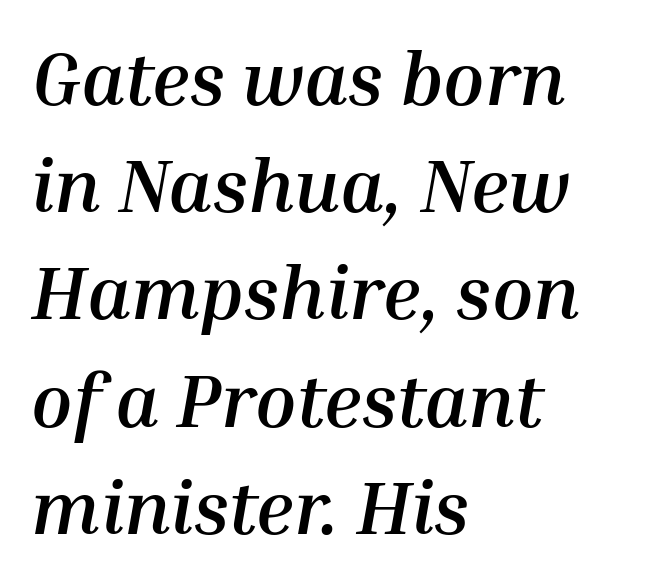
Q: Is the text bold? A: Yes.
Q: Is the text italic (slanted)? A: Yes, it leans right by about 10 degrees.
Q: Is the text underlined? A: No.
Q: How is the paragraph aligned? A: Left-aligned.
Q: Is the spacing between letters normal or unusually wide? A: Normal.
Q: Is the spacing between lines tight, normal or loose? A: Normal.
Q: Width (condensed, normal, or wide)? A: Normal.
Q: Stroke contrast? A: Medium.
Q: x-height? A: Medium.
Q: Monospaced? A: No.
